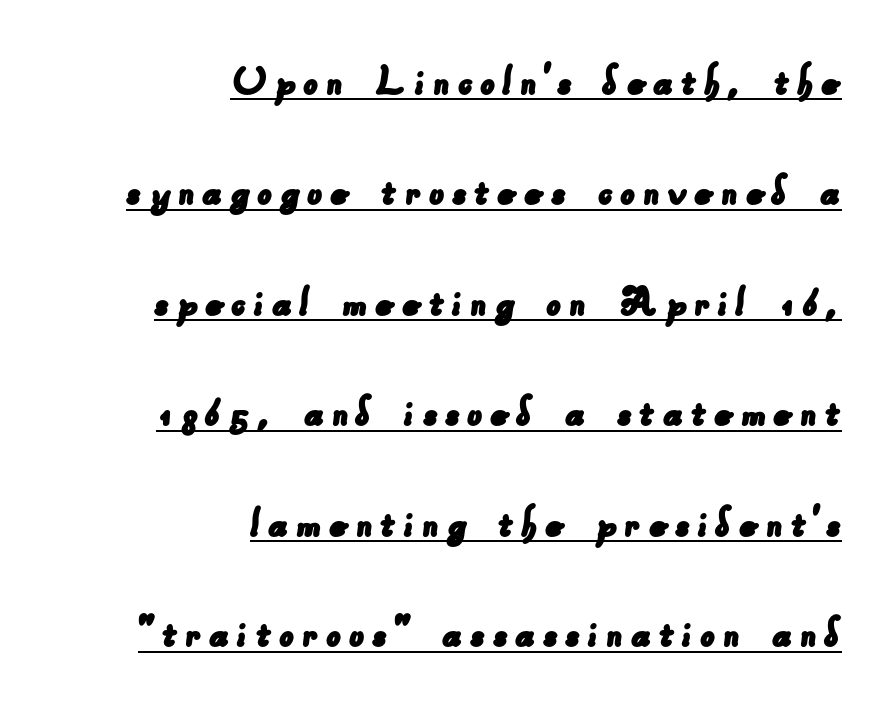
Right-aligned paragraph, ragged on the left. I'd call this a sans setting — the letters go barefoot. Compared with undecorated copy, this sample adds a rule below the words. The passage shown is typed in a proportional face where columns would drift. One glance says open: line gaps are wider than usual.
